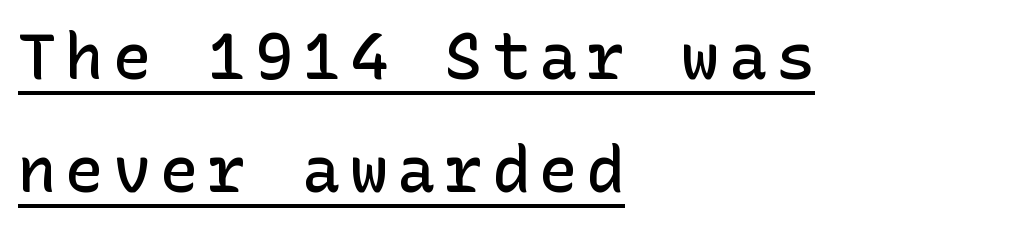
The glyphs in this specimen are sans serif. These characters rest on top of a visible drawn line. Nope, not italic — everything's standing straight. Line beginnings align vertically; line endings do not. Weight: semibold (demi).
